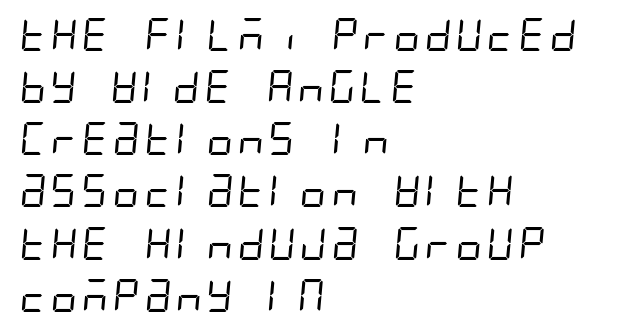
{"serif": "no", "bold": "no", "weight": "regular", "width": "condensed", "stroke_contrast": "low", "x_height": "large", "underline": "no", "align": "left", "line_spacing": "normal", "line_spacing_ratio": 1.58, "letter_spacing": "normal", "letter_spacing_em": 0.0, "glyph_px": 33}
